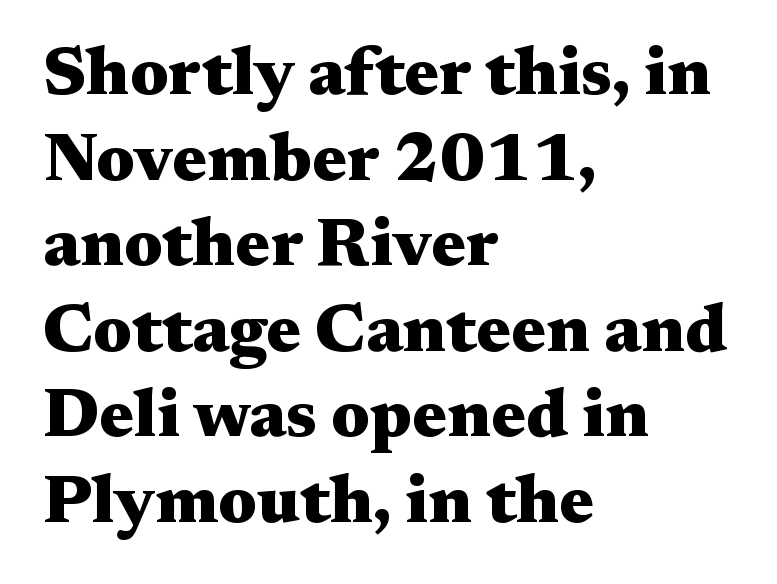
The image shows 69 px heavy, wide serif type, upright; set left-aligned, line spacing 1.24x, normal letter spacing, not underlined; medium stroke contrast and a medium x-height.
